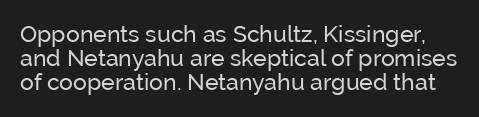
The image shows 23 px text type, upright; set tight line spacing (1.05x), normal letter spacing, not underlined.
